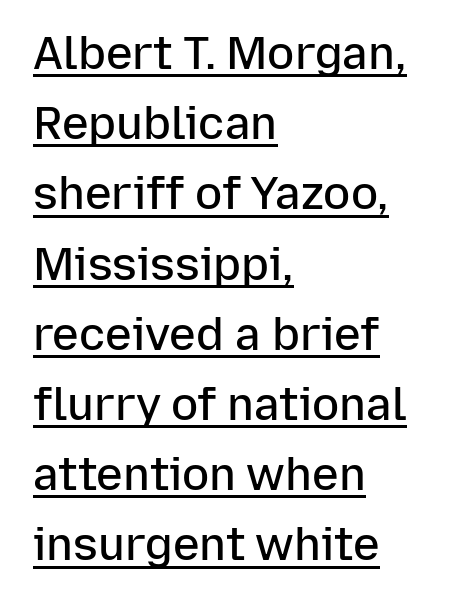
Q: Is the text bold? A: Semi-bold.
Q: Is the text italic (slanted)? A: No, it is upright.
Q: Is the typeface a serif or a sans-serif typeface? A: Sans-serif.
Q: Is the text underlined? A: Yes.
Q: How is the paragraph aligned? A: Left-aligned.
Q: Is the spacing between letters normal or unusually wide? A: Normal.
Q: Is the spacing between lines tight, normal or loose? A: Normal.
Q: Width (condensed, normal, or wide)? A: Normal.
Q: Stroke contrast? A: Low.
Q: x-height? A: Medium.
Q: Monospaced? A: No.
